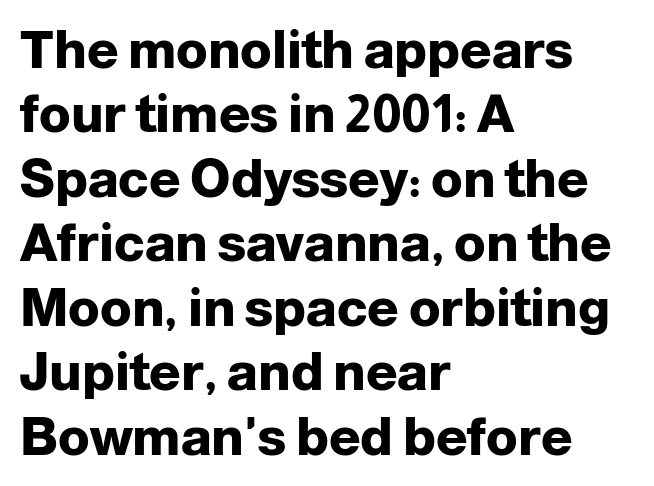
{"serif": "no", "italic": "no", "bold": "yes", "weight": "heavy", "width": "normal", "stroke_contrast": "low", "x_height": "medium", "monospaced": "no", "underline": "no", "align": "left", "line_spacing_ratio": 1.24, "letter_spacing": "normal", "letter_spacing_em": 0.0, "glyph_px": 52}
